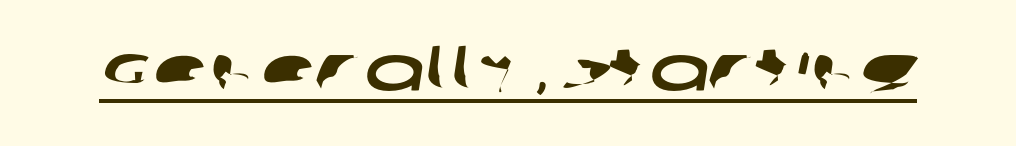
The image shows 63 px wide sans-serif type; set normal letter spacing, underlined; low stroke contrast and a large x-height.
